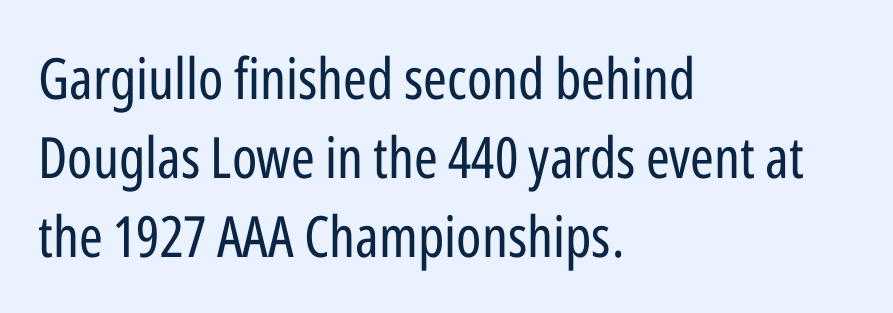
Q: Is the text bold? A: No.
Q: Is the text italic (slanted)? A: No, it is upright.
Q: Is the typeface a serif or a sans-serif typeface? A: Sans-serif.
Q: Is the text underlined? A: No.
Q: How is the paragraph aligned? A: Left-aligned.
Q: Is the spacing between letters normal or unusually wide? A: Normal.
Q: Is the spacing between lines tight, normal or loose? A: Normal.
Q: Width (condensed, normal, or wide)? A: Condensed.
Q: Stroke contrast? A: Low.
Q: x-height? A: Medium.
Q: Monospaced? A: No.
